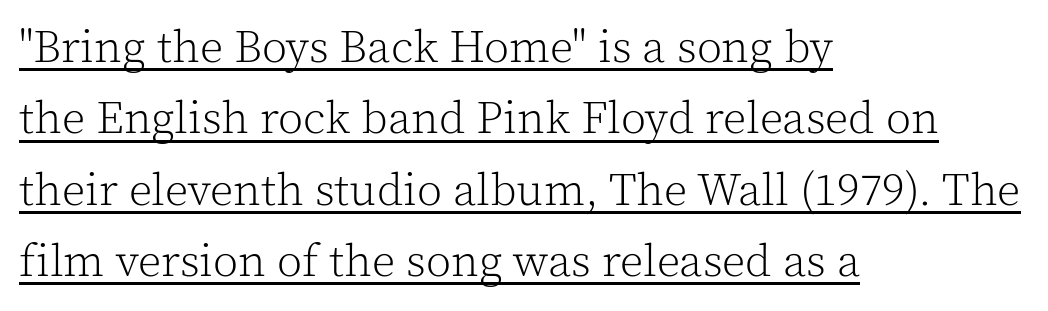
Q: Is the text bold? A: No.
Q: Is the text italic (slanted)? A: No, it is upright.
Q: Is the typeface a serif or a sans-serif typeface? A: Serif.
Q: Is the text underlined? A: Yes.
Q: How is the paragraph aligned? A: Left-aligned.
Q: Is the spacing between letters normal or unusually wide? A: Normal.
Q: Is the spacing between lines tight, normal or loose? A: Normal.
Q: Width (condensed, normal, or wide)? A: Normal.
Q: x-height? A: Medium.
Q: Monospaced? A: No.
